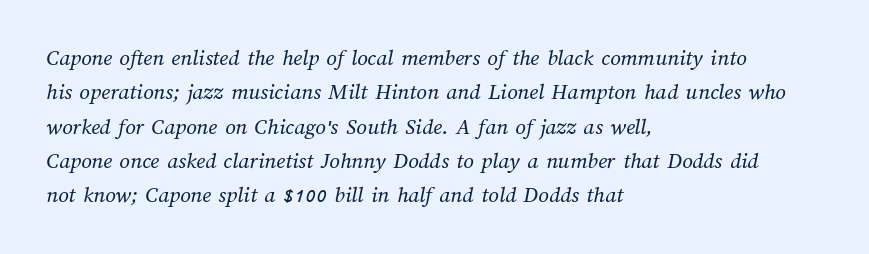
The image shows 23 px text type; set left-aligned, normal line spacing (1.49x), normal letter spacing, not underlined.
